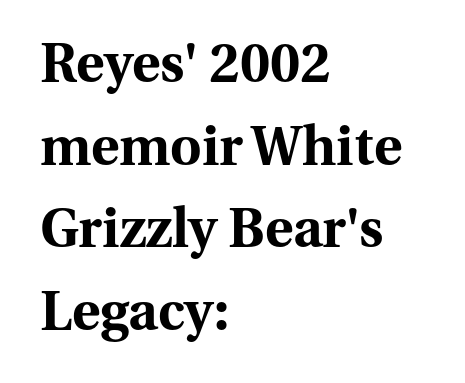
The image shows 54 px bold serif type, upright; set left-aligned, normal line spacing (1.53x), normal letter spacing, not underlined; medium stroke contrast and a medium x-height.
